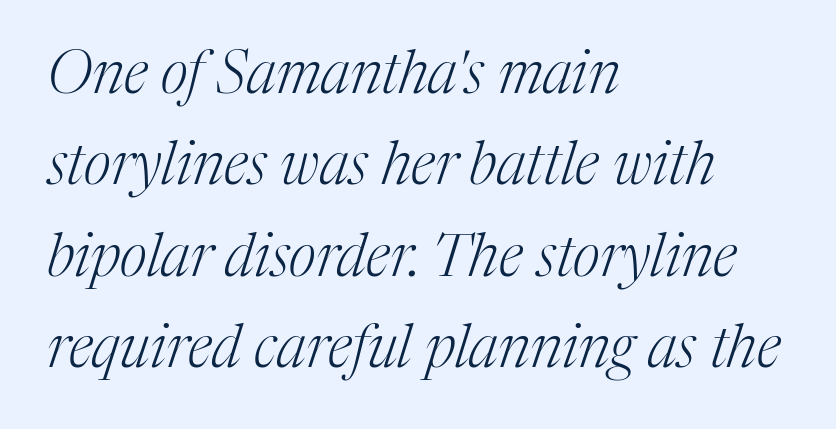
The typesetting does not lean heavy: it is not bold. A classic flush-left, rag-right setting is used for this passage. One glance says typical: line gaps are just what's usual. The baseline area is clear.
